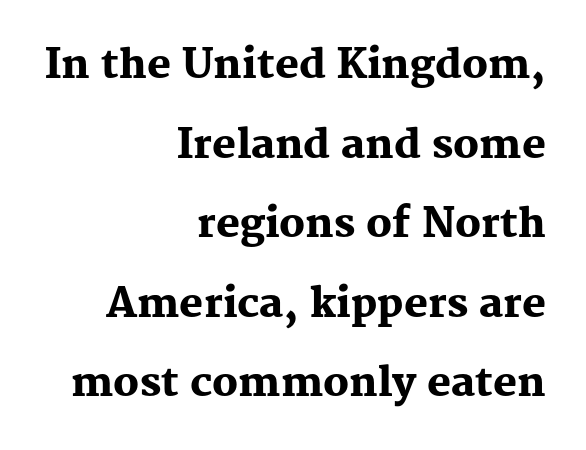
Every stem runs plumb, perpendicular to the baseline. Are there feet on the stems? There are — it's a serif. Each new line begins a long way beneath the previous one. A typesetter would call this zero additional tracking.
